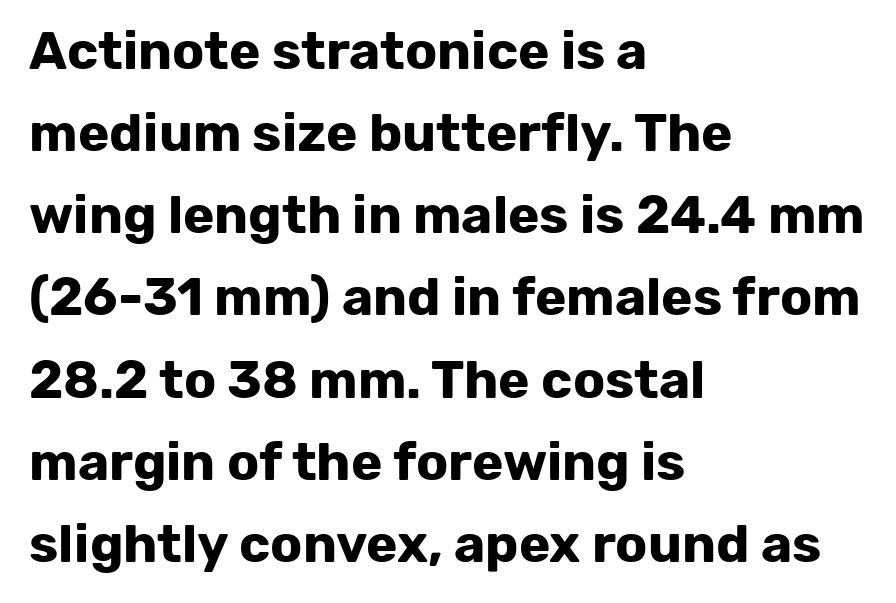
The lines in this sample share a left origin and differ only in where they stop. Does the lettering tilt? It doesn't — this is upright. Note the varied advance widths — an 'i' is clearly narrower than an 'm'. The characters look thick and weighty, a clear bold.
